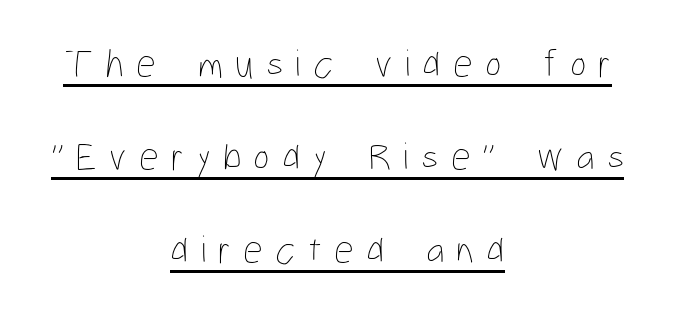
The image shows 39 px thin, condensed type, upright; set centered, loose line spacing (2.39x), unusually wide letter spacing (+0.31 em), underlined; low stroke contrast and a medium x-height.
